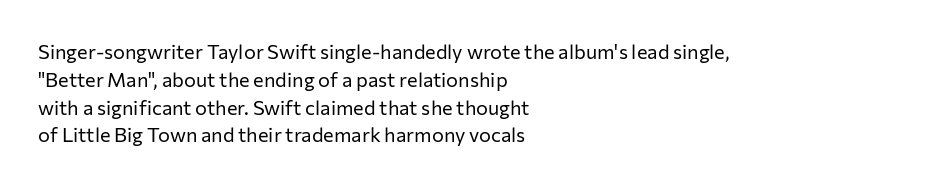
{"italic": "no", "bold": "no", "underline": "no", "align": "left", "line_spacing": "normal", "line_spacing_ratio": 1.39, "letter_spacing": "normal", "letter_spacing_em": 0.0, "glyph_px": 20}
